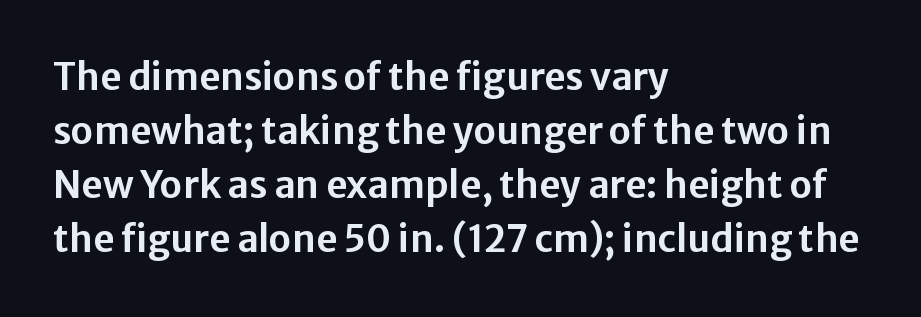
Q: Is the text italic (slanted)? A: No, it is upright.
Q: Is the typeface a serif or a sans-serif typeface? A: Sans-serif.
Q: Is the text underlined? A: No.
Q: How is the paragraph aligned? A: Left-aligned.
Q: Is the spacing between letters normal or unusually wide? A: Normal.
Q: Is the spacing between lines tight, normal or loose? A: Normal.
Q: Width (condensed, normal, or wide)? A: Normal.
Q: Stroke contrast? A: Low.
Q: x-height? A: Medium.
Q: Monospaced? A: No.
